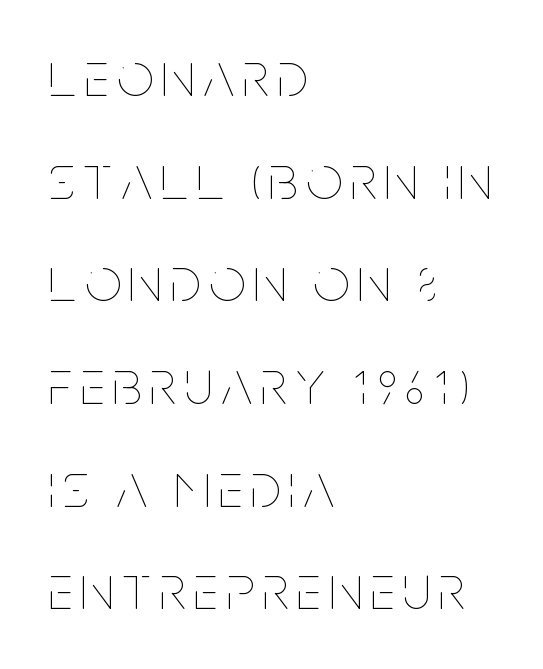
The image shows 63 px thin, condensed type, upright; set left-aligned, normal line spacing (1.63x), not underlined; low stroke contrast and a large x-height.
